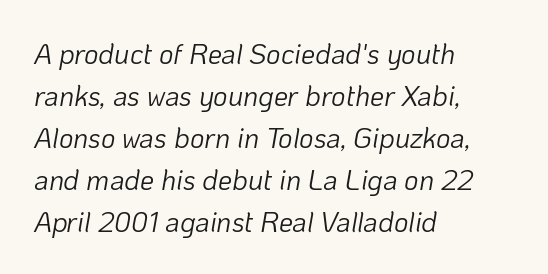
The image shows 28 px light type, italic (leaning right); set left-aligned, normal line spacing (1.5x), normal letter spacing, not underlined; low stroke contrast and a medium x-height.
